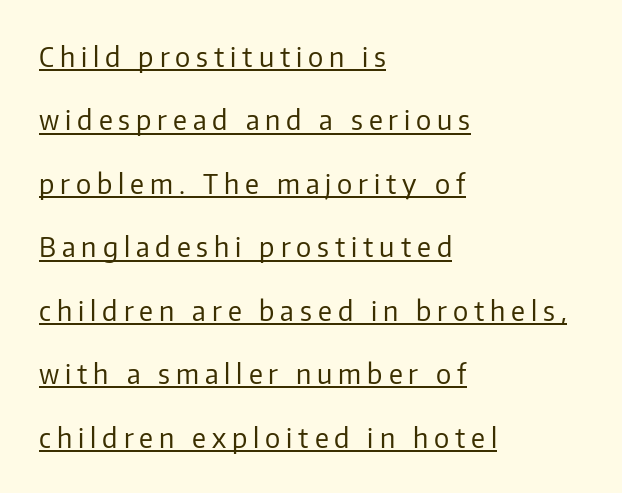
The image shows 27 px text type, upright; set left-aligned, loose line spacing (2.35x), unusually wide letter spacing (+0.22 em), underlined.
